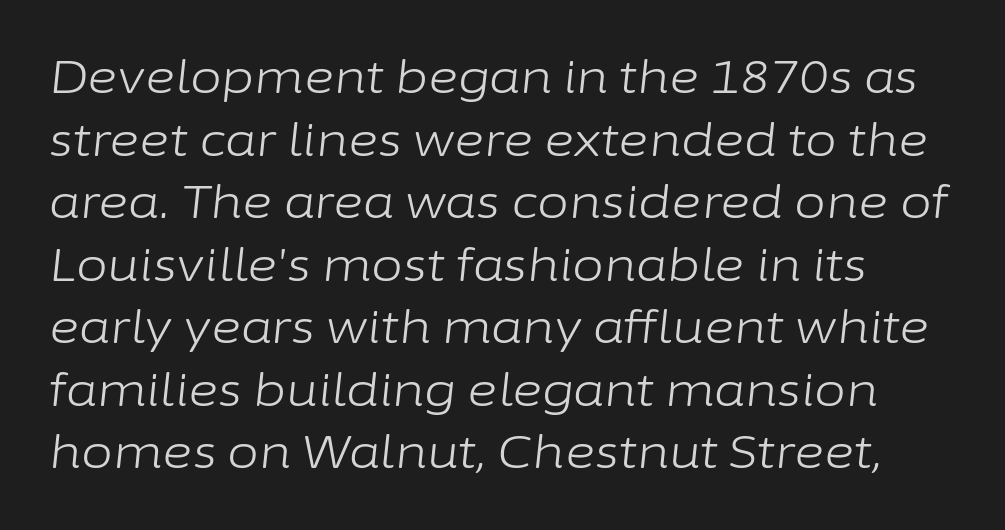
The image shows 46 px light type, italic (leaning right); set normal line spacing (1.36x), normal letter spacing, not underlined; low stroke contrast and a medium x-height.
